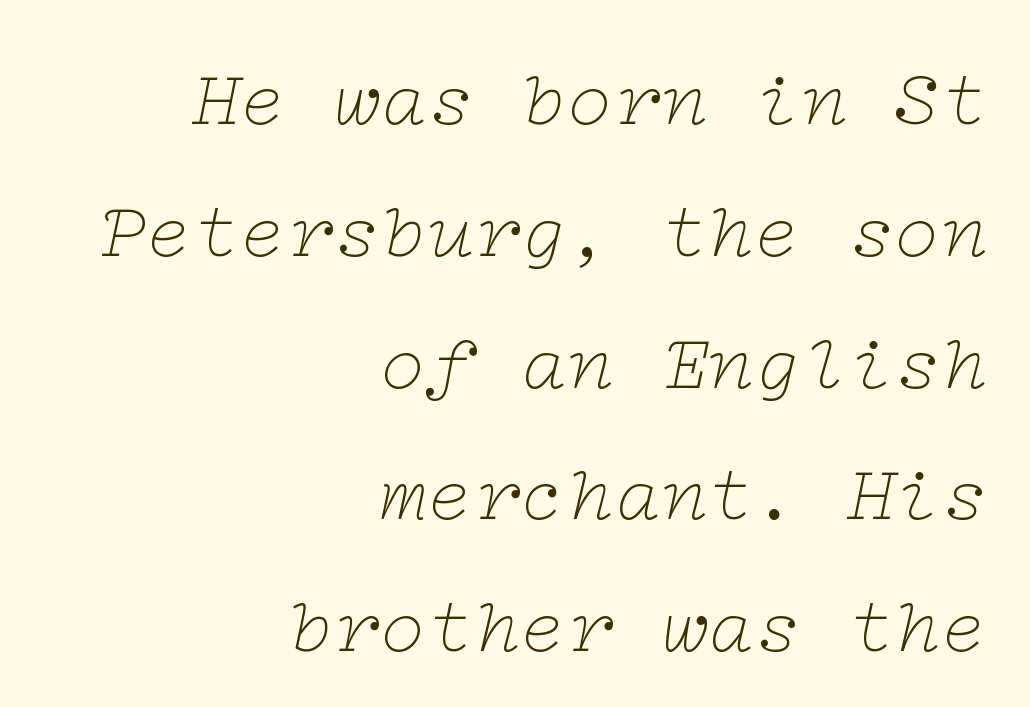
Alignment: flush right. The letterforms sit shoulder to shoulder at normal distance. Yep, those are serifs on the letters. Horizontal bands of white between lines are of average thickness. Check the space under the baseline: it is left empty. Letters have the restrained weight of plain body copy at most.
